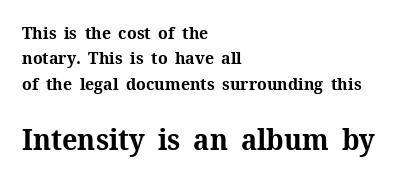
{"serif": "yes", "italic": "no", "bold": "yes", "weight": "bold", "width": "normal", "stroke_contrast": "medium", "x_height": "medium", "monospaced": "no", "underline": "no", "align": "left", "line_spacing": "normal", "line_spacing_ratio": 1.49, "letter_spacing": "normal", "letter_spacing_em": 0.0, "larger_block": "second", "size_ratio": 1.71, "glyph_px": 29}
